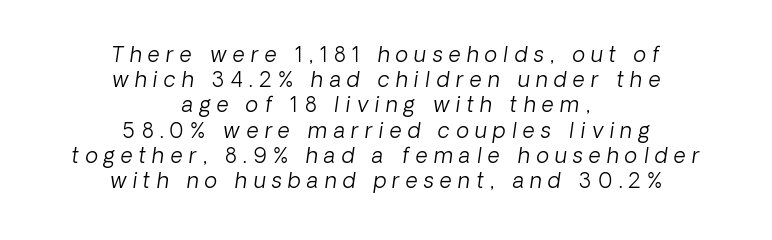
The weight would be labelled regular, book, light, or lighter still. Just letters on the line, the space beneath them empty. The line texture is sparse and dotted thanks to wide tracking. These lines are centered, leaving both edges ragged.
